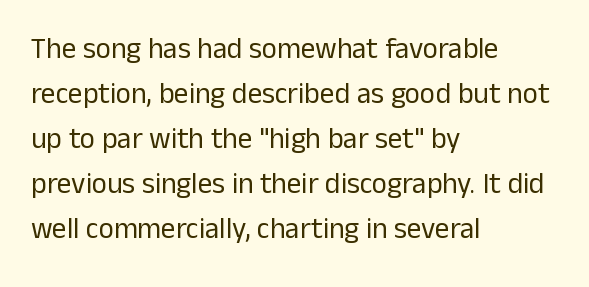
This is roman type, the default non-slanted kind. Character widths vary here, with narrow letters taking less room than wide ones. Is this a heavy cut? Hardly; it is regular or lighter. You could call the tracking neutral — neither tight nor loose. Unmarked baselines from the first word to the last. The vertical gap from one line to the next is medium.
